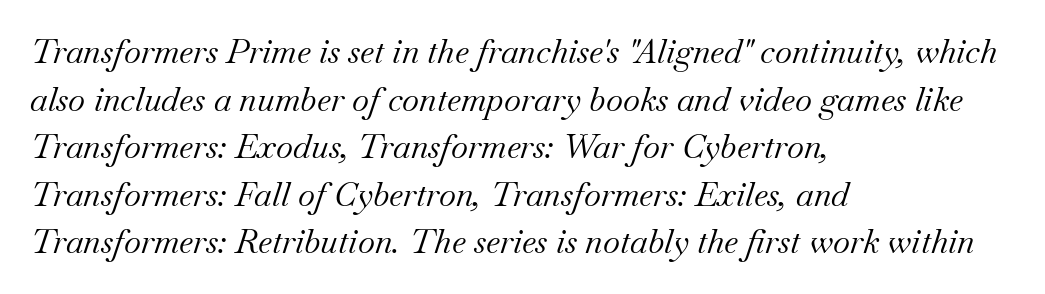
The image shows 33 px regular-weight serif type, italic (leaning right); set left-aligned, normal line spacing (1.44x), normal letter spacing, not underlined; medium stroke contrast and a small x-height.
